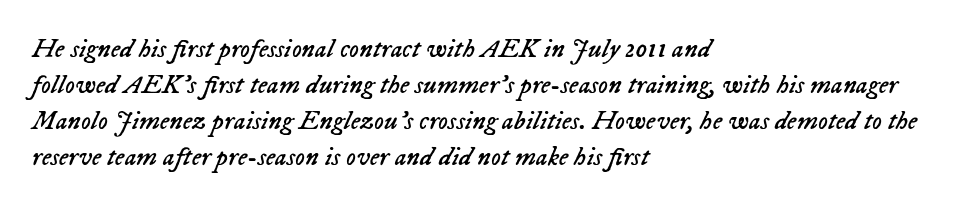
Q: Is the text bold? A: No.
Q: Is the text italic (slanted)? A: Yes, it leans right by about 23 degrees.
Q: Is the text underlined? A: No.
Q: How is the paragraph aligned? A: Left-aligned.
Q: Is the spacing between letters normal or unusually wide? A: Normal.
Q: Is the spacing between lines tight, normal or loose? A: Normal.
